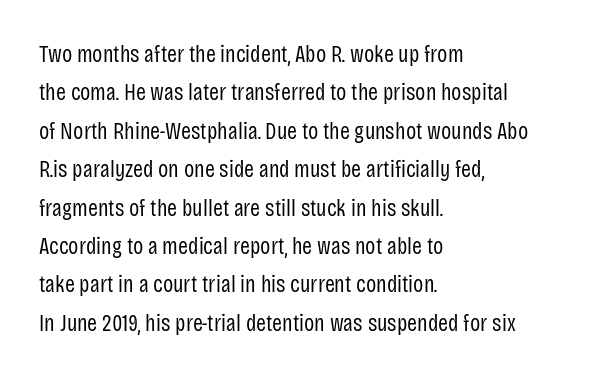
The image shows 24 px text type, upright; set left-aligned, normal line spacing (1.6x), normal letter spacing, not underlined.
